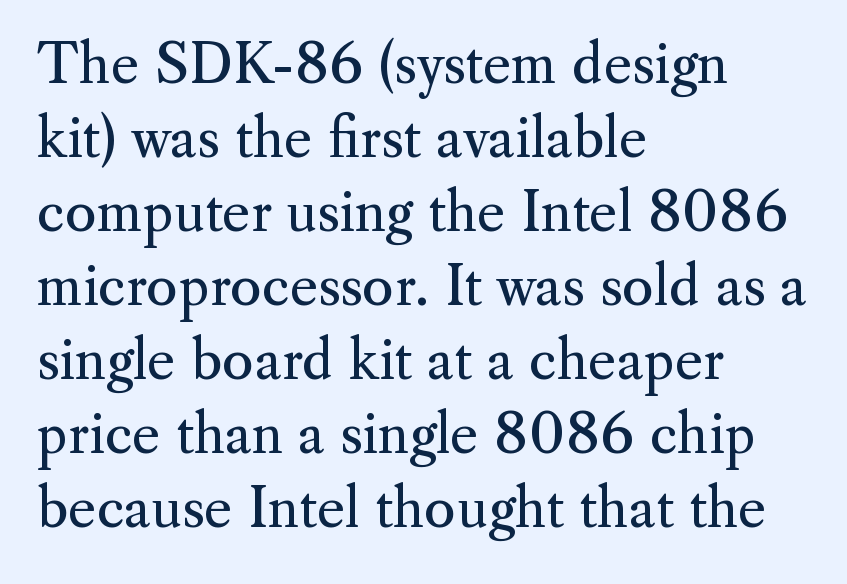
Is this a fixed-width face? No — the glyphs have proportional, varying widths. Evenly set lines give the paragraph a standard silhouette. Line starts are locked; line ends wander. Small tapered or slab feet sit at the stroke ends, so this counts as serif. Summary of weight: not heavy and not bold.
